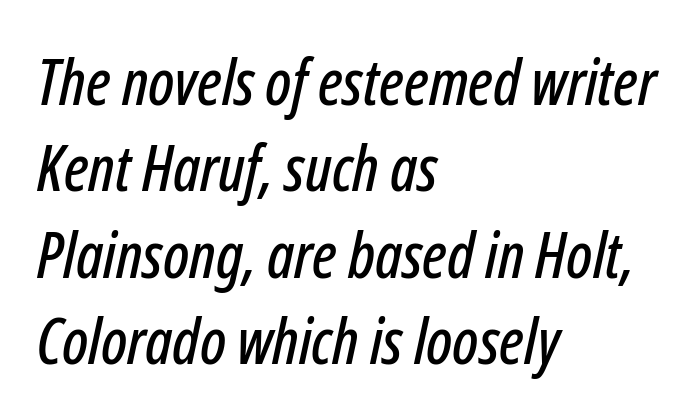
Varying glyph widths throughout — classic text-font behaviour. The typography opts for an oblique posture over an upright one. Notice how descenders clear the ascenders below comfortably — that's standard leading. In CSS terms this would be text-align: left. No extra tracking has been applied to these lines. Plain, unruled lines of type.
